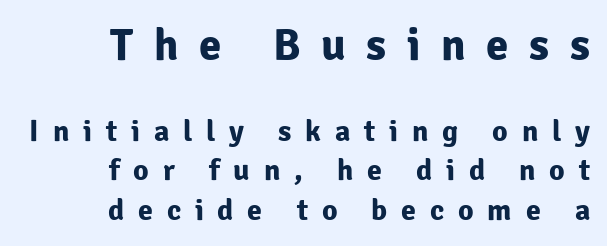
Each row of text sits above clean, open space. This is roman type, the default non-slanted kind. Block one is the big one; block two sits smaller underneath. Line endings align vertically; line beginnings do not. The rows are spaced the way most documents space them. Weight: bold.
